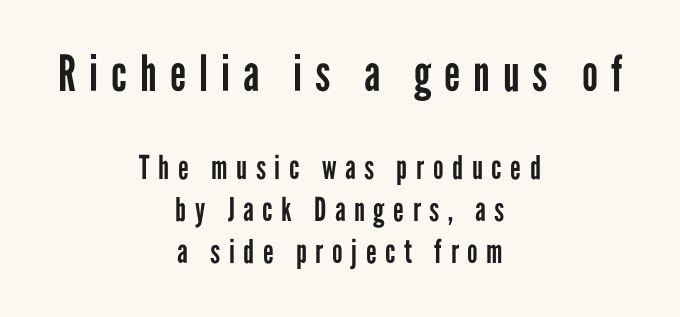
The image shows 50 px regular-weight, condensed sans-serif type, upright; set centered, normal line spacing (1.28x), unusually wide letter spacing (+0.26 em), not underlined; the first (top) block is 1.52x larger; low stroke contrast and a medium x-height.
